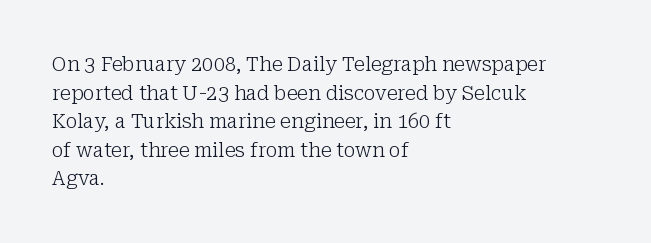
The image shows 20 px text type, upright; set left-aligned, normal line spacing (1.43x), normal letter spacing, not underlined.
